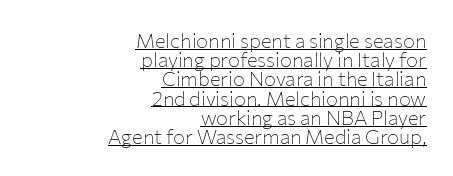
Closely set lines give the paragraph a compact silhouette. These characters rest on top of a visible drawn line. These glyphs show unthickened strokes, regular width or finer. Each word holds together tightly as a unit, with standard inter-letter gaps. The type sits square on the baseline with zero lean. Visually the block forms a straight wall on the right and a jagged coastline on the left.
